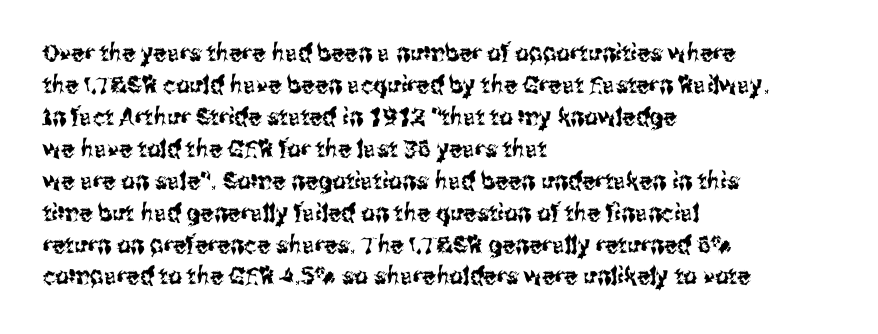
No italicization has been applied; the sample stays upright. The vertical gap from one line to the next is medium. Standard letterfit; no display-style spreading of the glyphs. The passage is arranged the way most books set body copy — flush left. Rule under the text: the space is simply empty.
